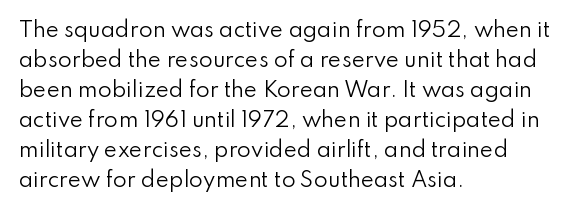
Q: Is the text bold? A: No.
Q: Is the text italic (slanted)? A: No, it is upright.
Q: Is the text underlined? A: No.
Q: How is the paragraph aligned? A: Left-aligned.
Q: Is the spacing between letters normal or unusually wide? A: Normal.
Q: Is the spacing between lines tight, normal or loose? A: Normal.
